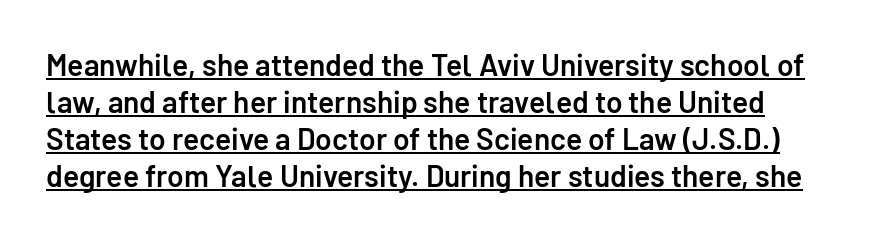
Q: Is the text bold? A: Semi-bold.
Q: Is the text italic (slanted)? A: No, it is upright.
Q: Is the typeface a serif or a sans-serif typeface? A: Sans-serif.
Q: Is the text underlined? A: Yes.
Q: Is the spacing between letters normal or unusually wide? A: Normal.
Q: Width (condensed, normal, or wide)? A: Normal.
Q: Stroke contrast? A: Low.
Q: x-height? A: Medium.
Q: Monospaced? A: No.
